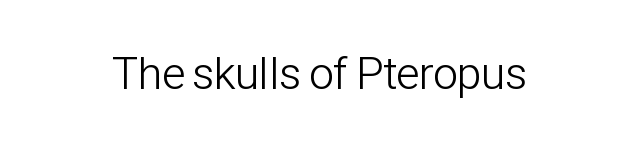
The image shows 45 px light, condensed sans-serif type, upright; set normal letter spacing, not underlined; low stroke contrast and a medium x-height.
